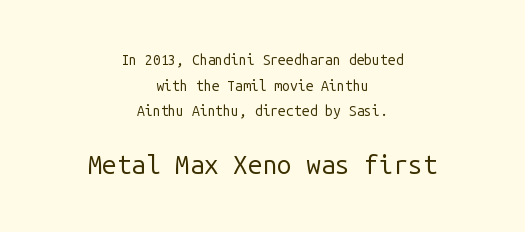
The image shows 26 px text type, upright; set centered, line spacing 1.83x, normal letter spacing, not underlined; the second (bottom) block is 1.86x larger.
